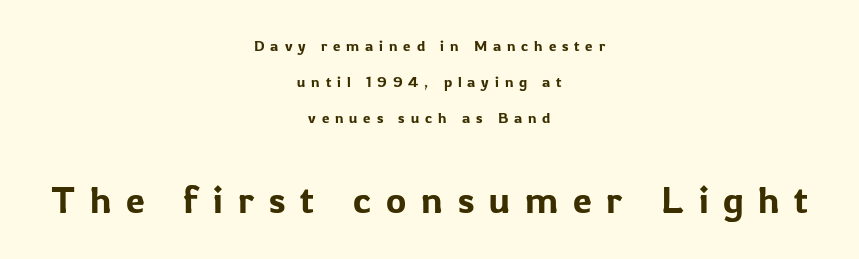
{"serif": "no", "italic": "no", "width": "normal", "stroke_contrast": "low", "x_height": "medium", "monospaced": "no", "underline": "no", "align": "center", "line_spacing": "loose", "line_spacing_ratio": 2.41, "letter_spacing": "wide", "letter_spacing_em": 0.39, "larger_block": "second", "size_ratio": 2.53, "glyph_px": 38}
